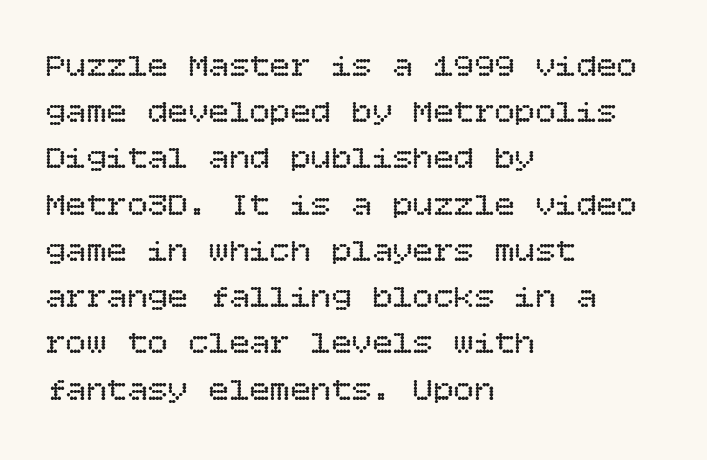
Does the leading feel generous? No, just average. Vertical strokes here are truly vertical. The rendering anchors every line to the left-hand side. Heft: none added — not bold.
